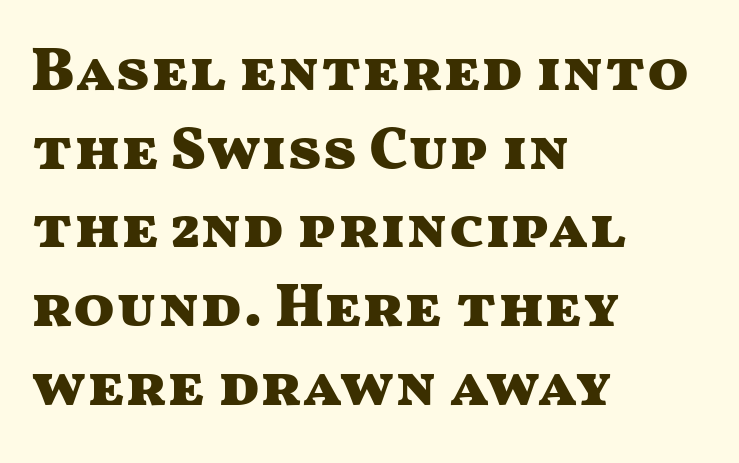
{"serif": "no", "italic": "no", "bold": "yes", "weight": "heavy", "width": "wide", "stroke_contrast": "medium", "x_height": "medium", "monospaced": "no", "underline": "no", "align": "left", "line_spacing": "normal", "line_spacing_ratio": 1.29, "letter_spacing": "normal", "letter_spacing_em": 0.0, "glyph_px": 61}
